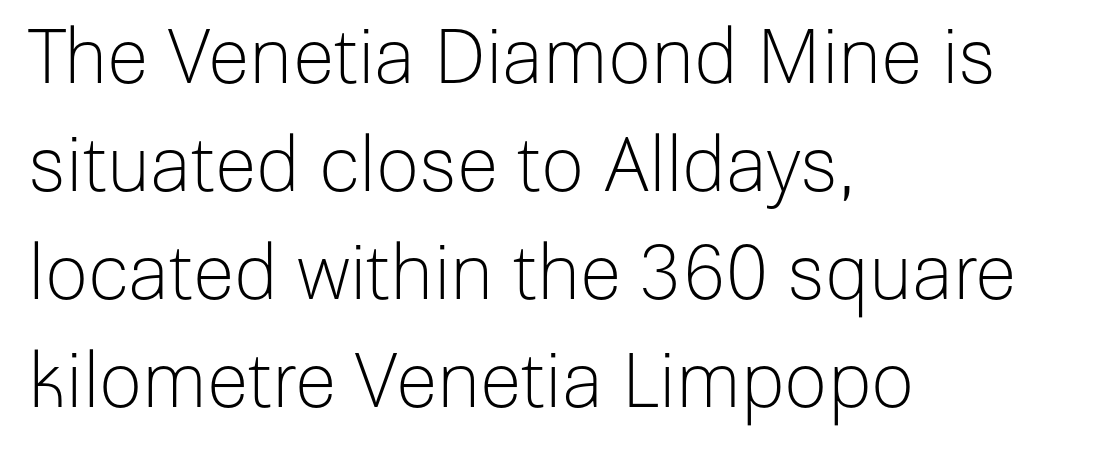
Unbolded letterforms with no extra heft. How would I describe the line gaps? Plain and ordinary. Nope, no serifs anywhere on these letters. These lines were composed using upright roman letters.
